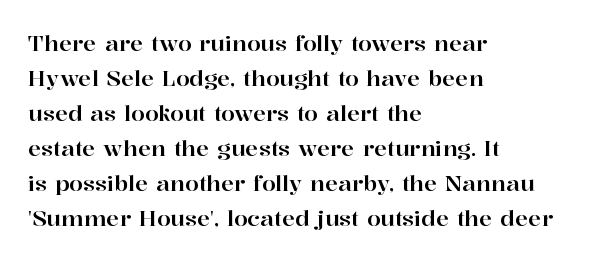
The vertical gap from one line to the next is medium. In terms of posture, this sample is upright. The ragged edge is on the right, which tells us the setting is flush left. Look at the tracking — it's just the regular setting, nothing added. Only glyphs here, with clear space below each row.
